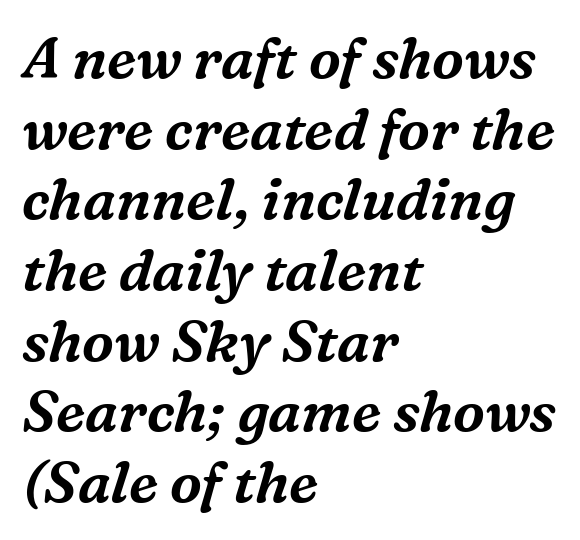
I'd call this a serif setting — the letters wear small feet. The text block is weighted toward the left margin, trailing off unevenly rightward. The rendering uses natural spacing where letterforms have individual widths. The foot of each line stays bare and open. Nothing unusual about the tracking: characters are spaced as the font intends. There's an unmistakable incline to the writing here.
